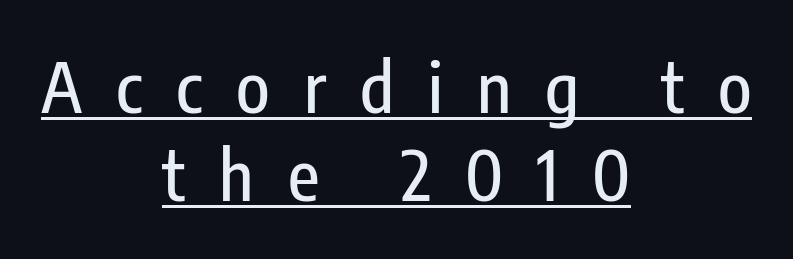
The image shows 69 px condensed sans-serif type, upright; set centered, normal line spacing (1.28x), unusually wide letter spacing (+0.49 em), underlined; low stroke contrast and a medium x-height.
